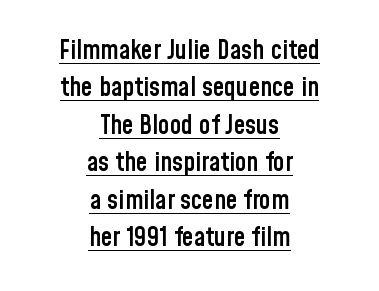
The image shows 26 px text type, upright; set centered, normal line spacing (1.44x), normal letter spacing, underlined.
